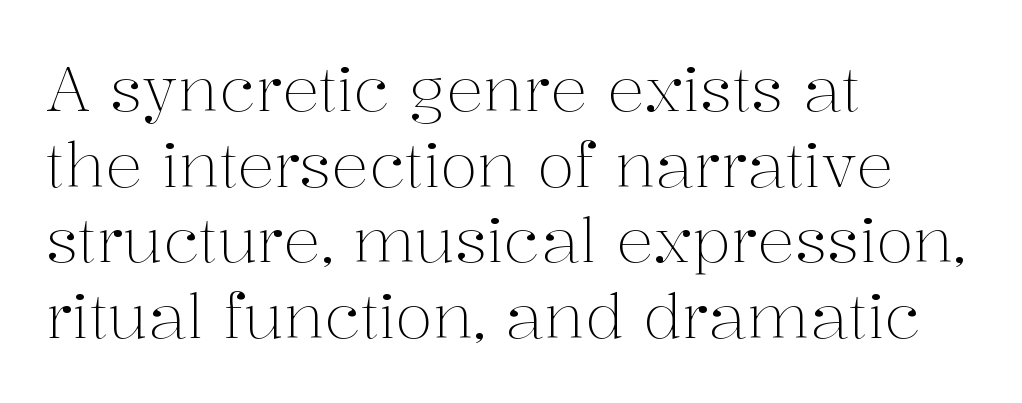
The image shows 62 px light serif type, upright; set left-aligned, line spacing 1.22x, normal letter spacing, not underlined; medium stroke contrast and a medium x-height.
